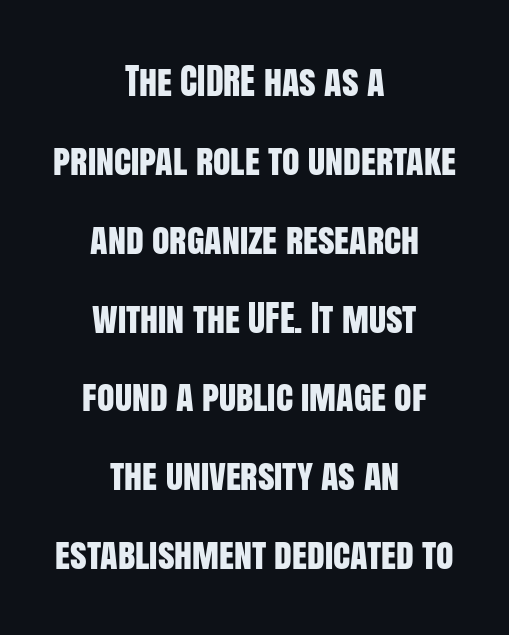
Q: Is the text italic (slanted)? A: No, it is upright.
Q: Is the typeface a serif or a sans-serif typeface? A: Sans-serif.
Q: Is the text underlined? A: No.
Q: How is the paragraph aligned? A: Centered.
Q: Is the spacing between letters normal or unusually wide? A: Normal.
Q: Is the spacing between lines tight, normal or loose? A: Loose.
Q: Width (condensed, normal, or wide)? A: Condensed.
Q: Stroke contrast? A: Low.
Q: x-height? A: Large.
Q: Monospaced? A: No.
